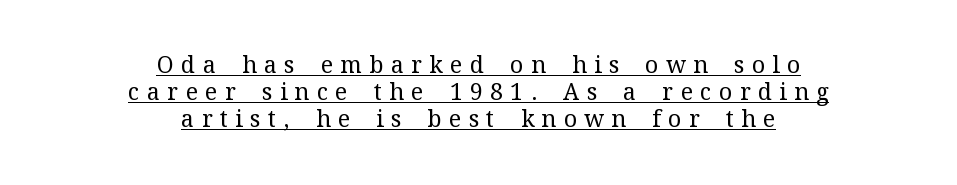
The image shows 23 px text type, upright; set centered, line spacing 1.17x, unusually wide letter spacing (+0.32 em), underlined.
